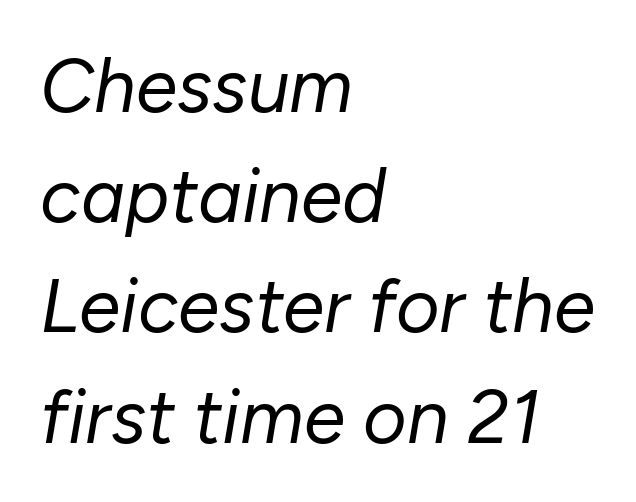
The image shows 75 px regular-weight type, italic (leaning right); set left-aligned, normal line spacing (1.47x), normal letter spacing, not underlined; low stroke contrast and a medium x-height.
